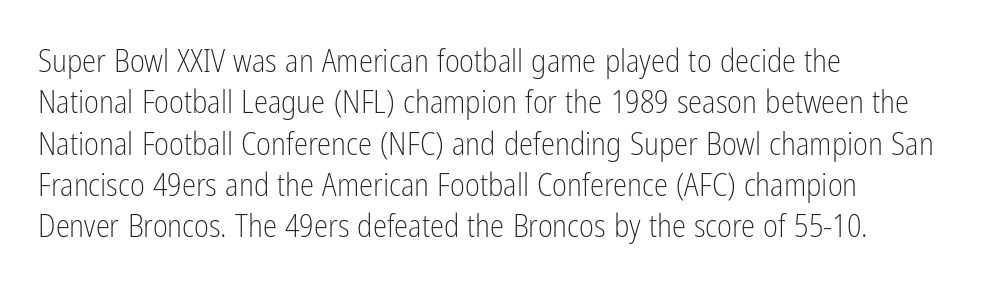
{"serif": "no", "italic": "no", "bold": "no", "weight": "light", "width": "condensed", "stroke_contrast": "low", "x_height": "medium", "monospaced": "no", "underline": "no", "align": "left", "line_spacing": "normal", "line_spacing_ratio": 1.29, "letter_spacing": "normal", "letter_spacing_em": 0.0, "glyph_px": 32}
